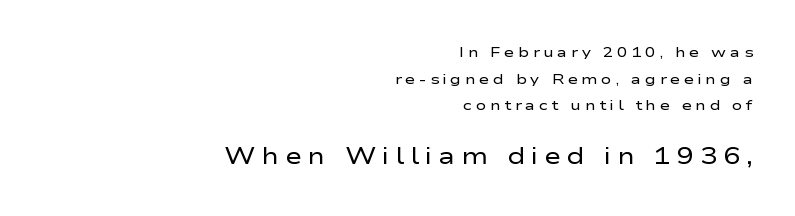
The image shows 23 px text type, upright; set right-aligned, loose line spacing (1.9x), unusually wide letter spacing (+0.25 em), not underlined; the second (bottom) block is 1.64x larger.
